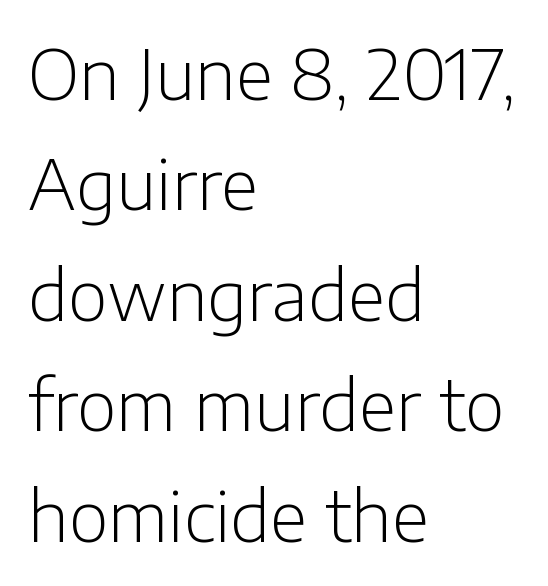
Each line starts at the same left margin while the right side varies. Proportional: the letters do not fall into vertical columns. A typesetter would label this face a sans. The lettering holds an erect, upright posture throughout. The rendering keeps characters at their native spacing. Is the type heavy? It reads as light-to-regular instead.
